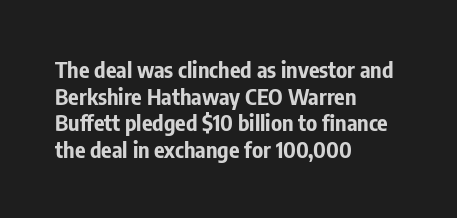
The image shows 22 px bold type, upright; set left-aligned, line spacing 1.21x, normal letter spacing, not underlined.
